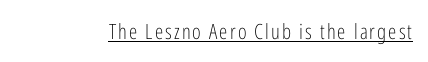
The image shows 21 px text type, upright; set underlined.
